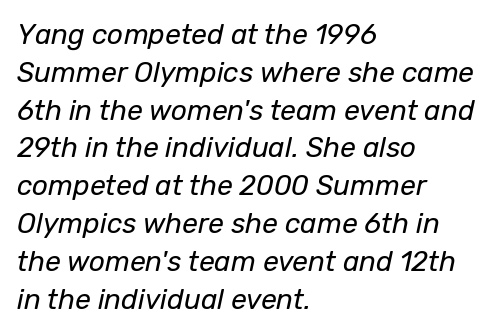
The image shows 28 px regular-weight type, italic (leaning right); set left-aligned, normal line spacing (1.35x), normal letter spacing, not underlined; low stroke contrast and a medium x-height.
